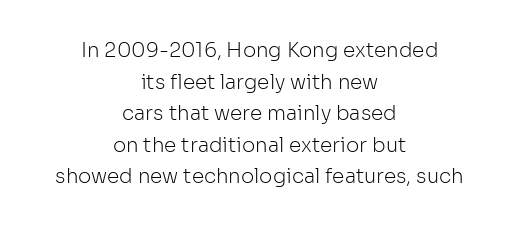
Q: Is the text bold? A: No.
Q: Is the text italic (slanted)? A: No, it is upright.
Q: Is the text underlined? A: No.
Q: How is the paragraph aligned? A: Centered.
Q: Is the spacing between letters normal or unusually wide? A: Normal.
Q: Is the spacing between lines tight, normal or loose? A: Normal.
